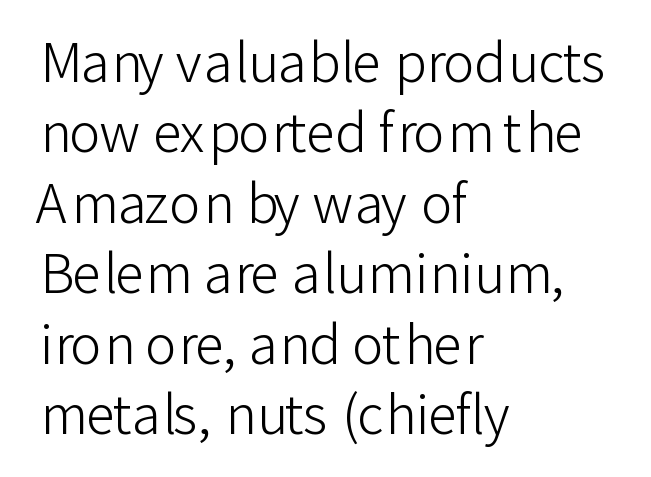
{"serif": "no", "italic": "no", "bold": "no", "weight": "light", "width": "normal", "stroke_contrast": "low", "x_height": "medium", "monospaced": "no", "underline": "no", "align": "left", "line_spacing": "normal", "line_spacing_ratio": 1.33, "letter_spacing": "normal", "letter_spacing_em": 0.0, "glyph_px": 53}
